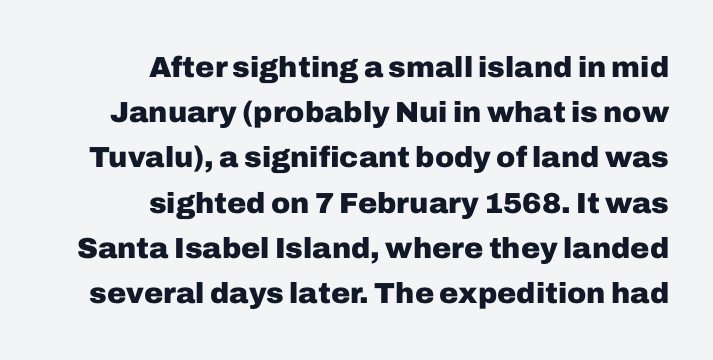
{"serif": "no", "italic": "no", "bold": "yes", "weight": "heavy", "width": "normal", "stroke_contrast": "low", "x_height": "medium", "monospaced": "no", "underline": "no", "align": "right", "line_spacing": "normal", "line_spacing_ratio": 1.56, "letter_spacing": "normal", "letter_spacing_em": 0.0, "glyph_px": 29}
